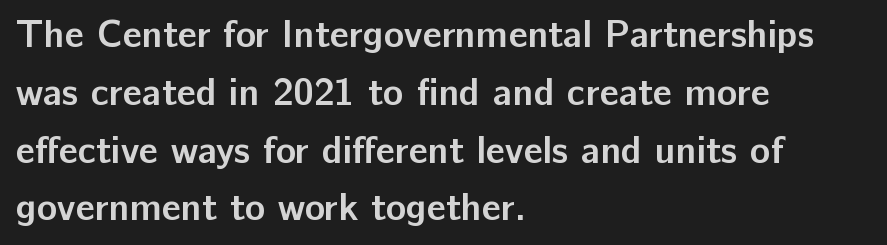
{"serif": "no", "italic": "no", "bold": "yes", "weight": "semibold", "width": "normal", "stroke_contrast": "low", "x_height": "medium", "monospaced": "no", "underline": "no", "align": "left", "line_spacing": "normal", "line_spacing_ratio": 1.52, "letter_spacing": "normal", "letter_spacing_em": 0.0, "glyph_px": 38}
